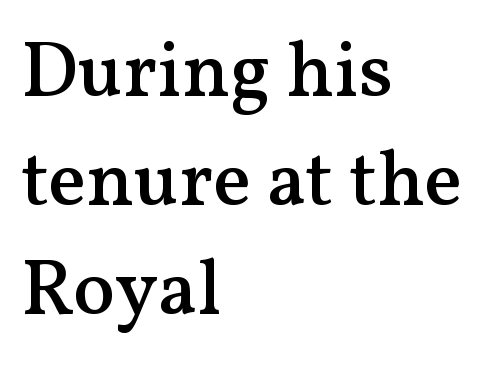
{"serif": "yes", "italic": "no", "bold": "semi", "weight": "semibold", "width": "normal", "stroke_contrast": "medium", "x_height": "medium", "monospaced": "no", "underline": "no", "align": "left", "line_spacing": "normal", "line_spacing_ratio": 1.4, "letter_spacing": "normal", "letter_spacing_em": 0.0, "glyph_px": 78}
